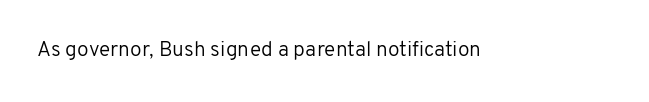
The passage shown is not underscored anywhere. The font's upright variant was chosen for this text. Stems here are at most as thick as an everyday book face. Observe the ordinary spacing: letters are neighbours, not strangers.
